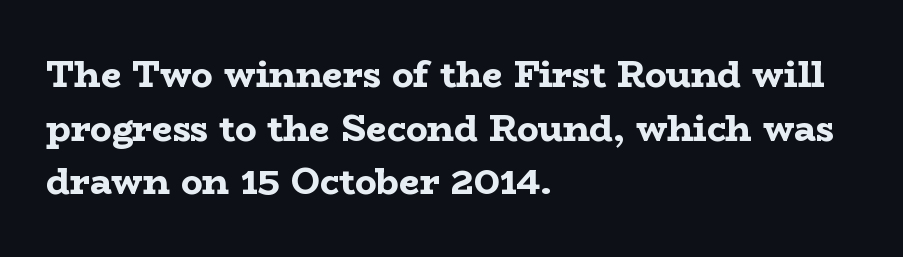
Each letter keeps its own natural width here, so spacing adapts to shape. Plain, unruled lines of type. Typeset ragged right — the left edge is the straight one. The face used here has the dense, thick strokes of a bold.
